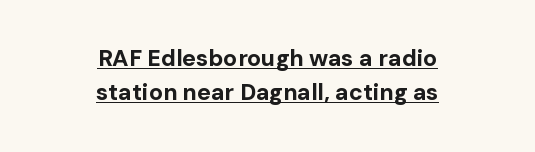
The vertical gap from one line to the next is medium. The horizontal fit of the characters is conventional and even. It's the straight-up-and-down kind of type. Plenty of ink on the page — the face is bold.
